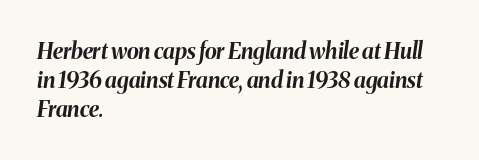
The image shows 22 px bold type, italic (leaning right); set left-aligned, normal line spacing (1.31x), normal letter spacing, not underlined.
